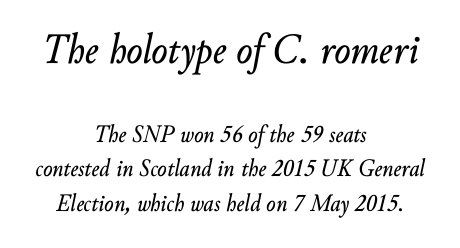
Q: Is the text italic (slanted)? A: Yes, it leans right by about 10 degrees.
Q: Is the text underlined? A: No.
Q: How is the paragraph aligned? A: Centered.
Q: Is the spacing between letters normal or unusually wide? A: Normal.
Q: Is the spacing between lines tight, normal or loose? A: Normal.
Q: Which block of text is set in a larger size, the first (top) or the second (bottom)? A: The first (top) one.
Q: Width (condensed, normal, or wide)? A: Normal.
Q: Stroke contrast? A: Low.
Q: x-height? A: Small.
Q: Monospaced? A: No.
